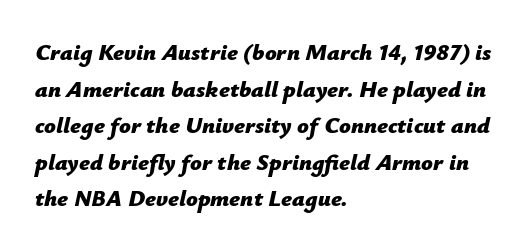
{"italic": "yes", "lean": "right", "slant_degrees": 12, "bold": "yes", "underline": "no", "align": "left", "line_spacing": "normal", "line_spacing_ratio": 1.59, "letter_spacing": "normal", "letter_spacing_em": 0.0, "glyph_px": 23}
